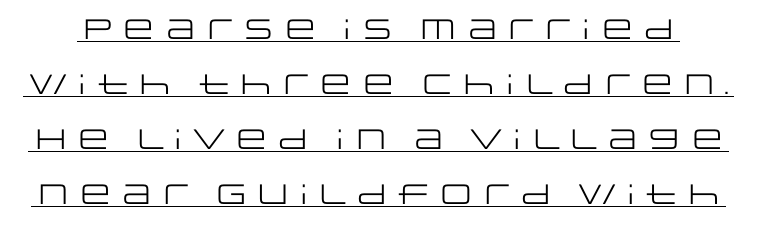
Is the stroke heavy? The answer is a plain regular-or-lighter. Font category for this specimen: sans-serif. The letters advance in unequal steps, a hallmark of proportional type. Regarding leading, the lines here are spaced well apart. Caption: standard tracking, unaltered.
